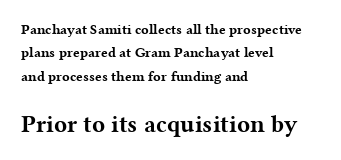
Q: Is the text bold? A: Yes.
Q: Is the text italic (slanted)? A: No, it is upright.
Q: Is the text underlined? A: No.
Q: How is the paragraph aligned? A: Left-aligned.
Q: Is the spacing between letters normal or unusually wide? A: Normal.
Q: Is the spacing between lines tight, normal or loose? A: Normal.
Q: Which block of text is set in a larger size, the first (top) or the second (bottom)? A: The second (bottom) one.
